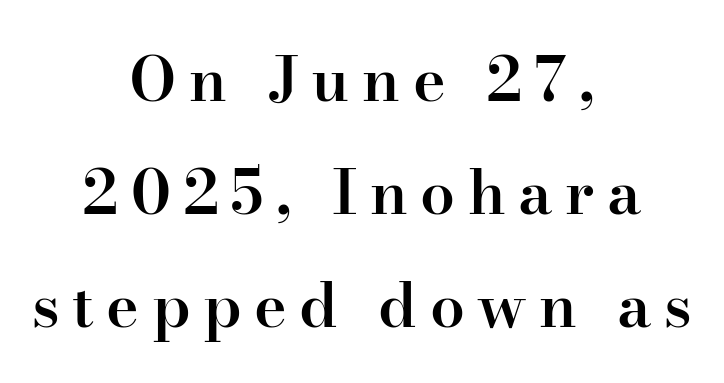
Q: Is the text bold? A: Semi-bold.
Q: Is the text italic (slanted)? A: No, it is upright.
Q: Is the typeface a serif or a sans-serif typeface? A: Serif.
Q: Is the text underlined? A: No.
Q: How is the paragraph aligned? A: Centered.
Q: Is the spacing between letters normal or unusually wide? A: Unusually wide.
Q: Width (condensed, normal, or wide)? A: Normal.
Q: Stroke contrast? A: High.
Q: x-height? A: Small.
Q: Monospaced? A: No.
